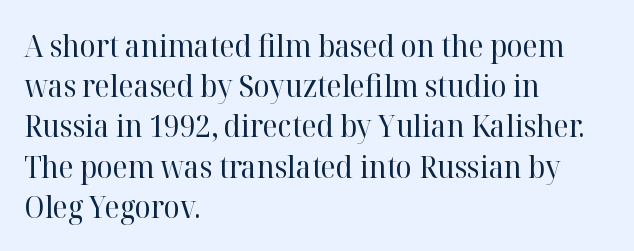
Nobody drew a line under any word here. Line starts are locked; line ends wander. Posture: straight, roman, zero tilt. The vertical gap from one line to the next is medium.
